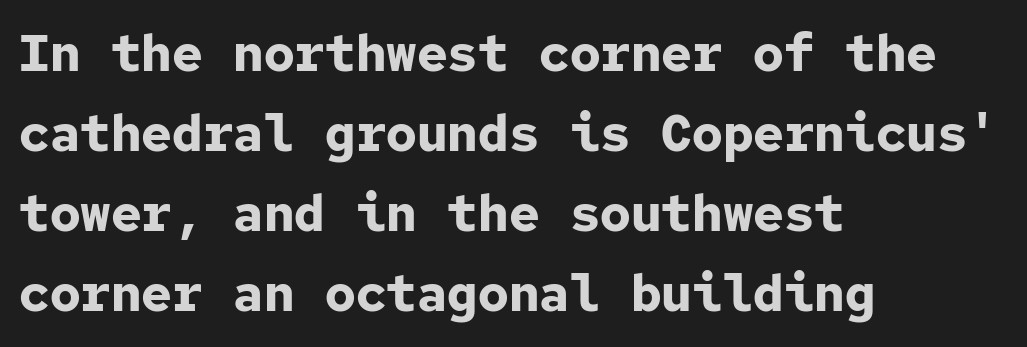
{"serif": "no", "italic": "no", "bold": "yes", "weight": "bold", "width": "normal", "stroke_contrast": "low", "x_height": "medium", "monospaced": "yes", "underline": "no", "align": "left", "line_spacing": "normal", "line_spacing_ratio": 1.57, "letter_spacing": "normal", "letter_spacing_em": 0.0, "glyph_px": 51}
